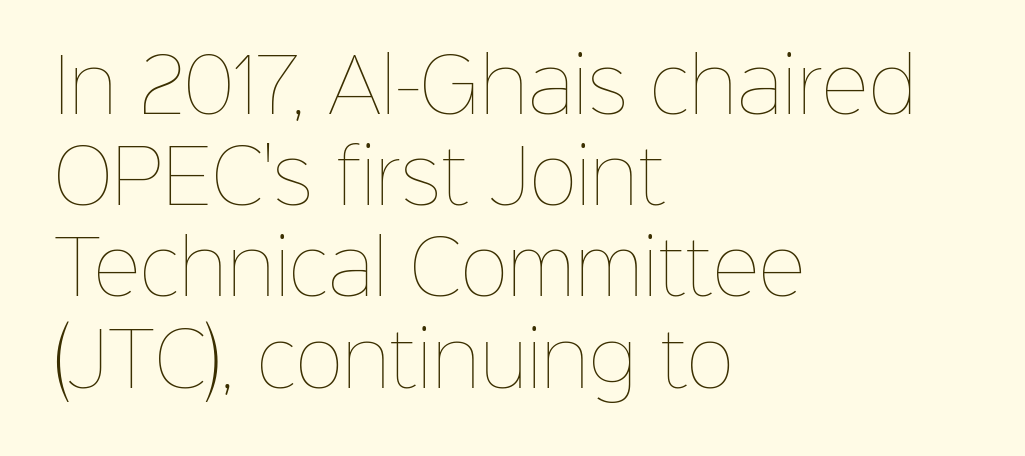
These lines were composed using upright roman letters. Vertical spacing — default. Check under the words: just untouched page. The type is set solid horizontally, with unmodified tracking. These glyphs show unthickened strokes, regular width or finer.
